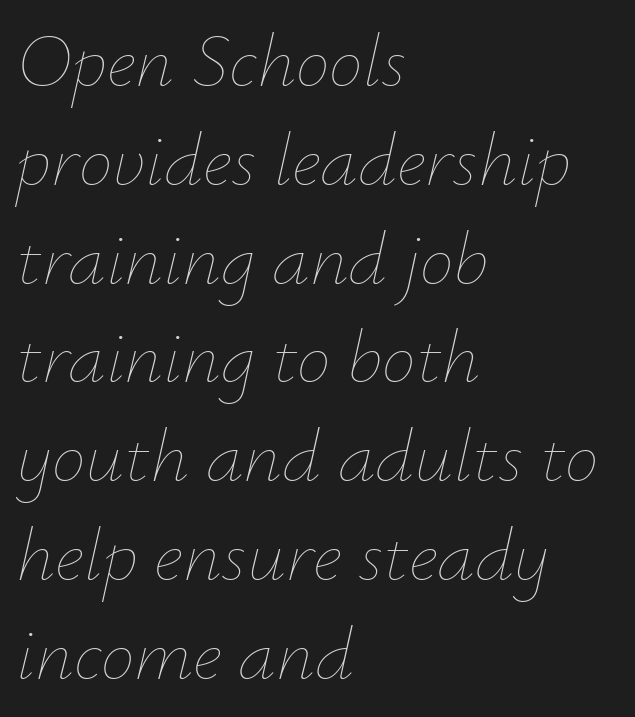
The image shows 76 px thin type, italic (leaning right); set left-aligned, normal line spacing (1.3x), normal letter spacing, not underlined; low stroke contrast and a small x-height.
